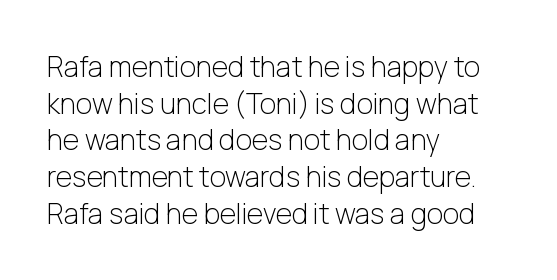
The image shows 28 px light sans-serif type, upright; set left-aligned, normal line spacing (1.31x), normal letter spacing, not underlined; low stroke contrast and a medium x-height.
